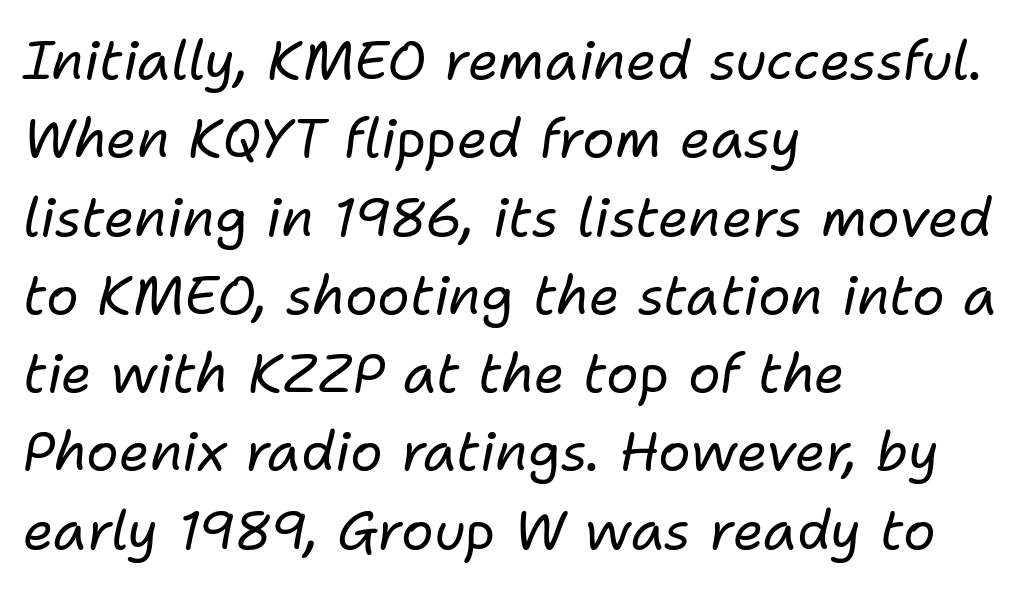
Rendered with sloped, italic letterforms. This rendering features lettering with no underline. The space between consecutive lines is moderate. Each word holds together tightly as a unit, with standard inter-letter gaps. Layout note: lines flush left. The font is comparable to plain body text, perhaps lighter.
